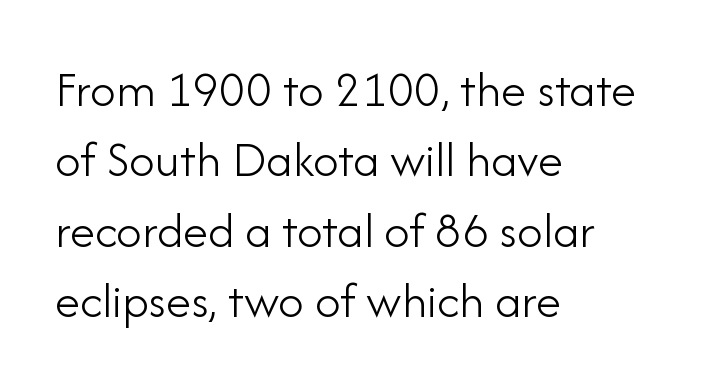
{"serif": "no", "italic": "no", "bold": "no", "weight": "light", "width": "normal", "stroke_contrast": "low", "x_height": "small", "monospaced": "no", "underline": "no", "align": "left", "line_spacing": "normal", "line_spacing_ratio": 1.38, "letter_spacing": "normal", "letter_spacing_em": 0.0, "glyph_px": 51}
